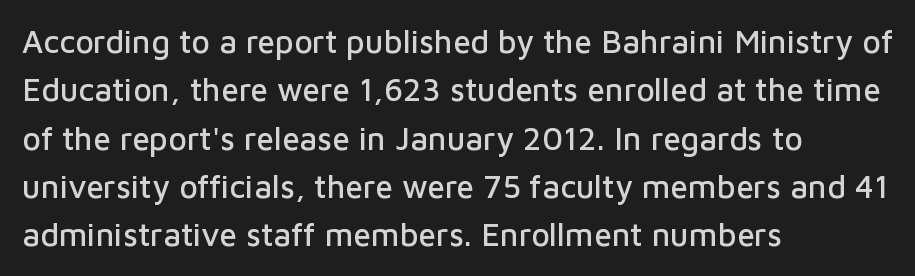
The image shows 32 px sans-serif type, upright; set left-aligned, normal line spacing (1.51x), normal letter spacing, not underlined; low stroke contrast and a medium x-height.
